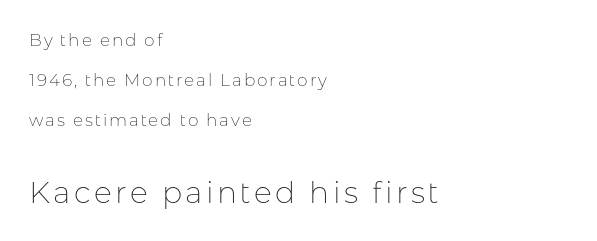
{"serif": "no", "italic": "no", "bold": "no", "weight": "thin", "width": "normal", "stroke_contrast": "low", "x_height": "medium", "monospaced": "no", "underline": "no", "align": "left", "line_spacing": "loose", "line_spacing_ratio": 2.36, "larger_block": "second", "size_ratio": 1.76, "glyph_px": 30}
